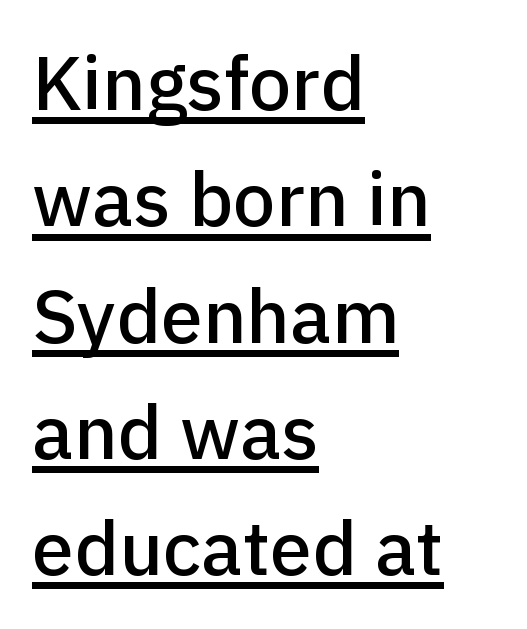
The image shows 76 px sans-serif type, upright; set left-aligned, normal line spacing (1.53x), normal letter spacing, underlined; low stroke contrast and a medium x-height.
